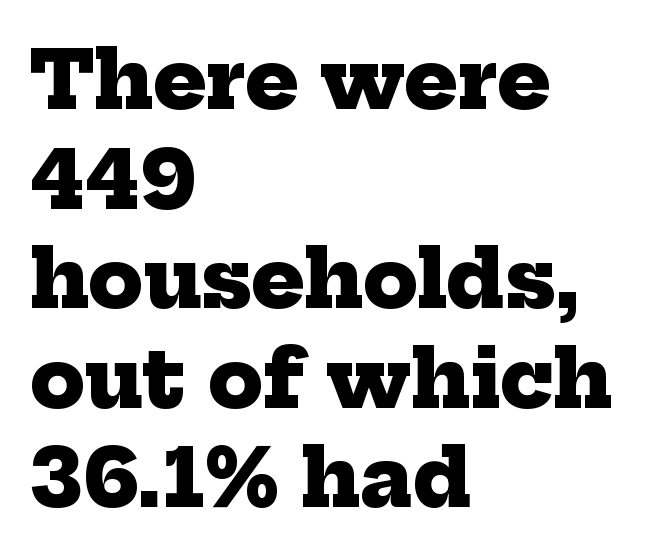
How would I describe the line gaps? Plain and ordinary. The font family rendered here belongs to the serif group. Only glyphs here, with clear space below each row. The typesetter chose a ragged-right arrangement here. You'd pick this weight for a headline — it's a proper bold.
